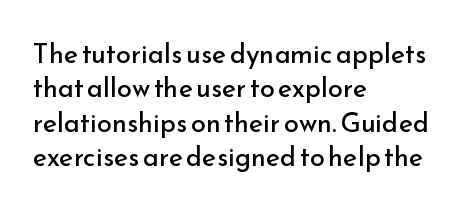
Q: Is the text bold? A: No.
Q: Is the text italic (slanted)? A: No, it is upright.
Q: Is the text underlined? A: No.
Q: How is the paragraph aligned? A: Left-aligned.
Q: Is the spacing between letters normal or unusually wide? A: Normal.
Q: Is the spacing between lines tight, normal or loose? A: Normal.
